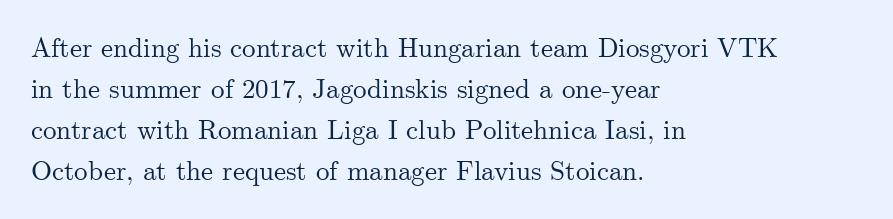
The image shows 27 px text type, upright; set left-aligned, normal line spacing (1.52x), normal letter spacing, not underlined.
